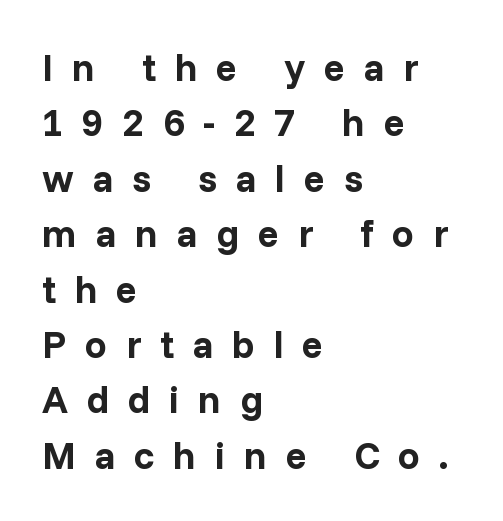
Q: Is the text bold? A: Yes.
Q: Is the text italic (slanted)? A: No, it is upright.
Q: Is the typeface a serif or a sans-serif typeface? A: Sans-serif.
Q: Is the text underlined? A: No.
Q: How is the paragraph aligned? A: Left-aligned.
Q: Is the spacing between letters normal or unusually wide? A: Unusually wide.
Q: Is the spacing between lines tight, normal or loose? A: Normal.
Q: Width (condensed, normal, or wide)? A: Normal.
Q: Stroke contrast? A: Low.
Q: x-height? A: Medium.
Q: Monospaced? A: No.
